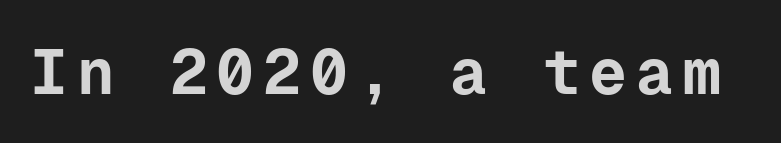
Q: Is the text bold? A: Yes.
Q: Is the text italic (slanted)? A: No, it is upright.
Q: Is the typeface a serif or a sans-serif typeface? A: Sans-serif.
Q: Is the text underlined? A: No.
Q: Width (condensed, normal, or wide)? A: Normal.
Q: Stroke contrast? A: Low.
Q: x-height? A: Medium.
Q: Monospaced? A: Yes.
